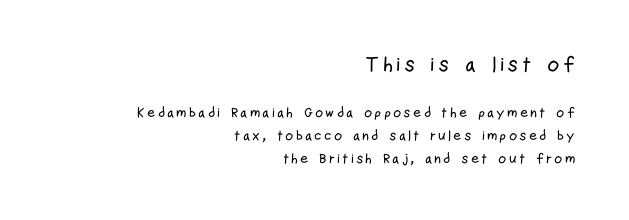
The image shows 21 px text type, upright; set right-aligned, normal line spacing (1.63x), not underlined; the first (top) block is 1.5x larger.
